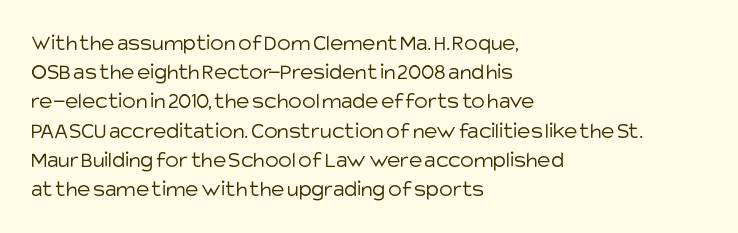
Q: Is the text bold? A: No.
Q: Is the text italic (slanted)? A: No, it is upright.
Q: Is the text underlined? A: No.
Q: How is the paragraph aligned? A: Left-aligned.
Q: Is the spacing between letters normal or unusually wide? A: Normal.
Q: Is the spacing between lines tight, normal or loose? A: Normal.
